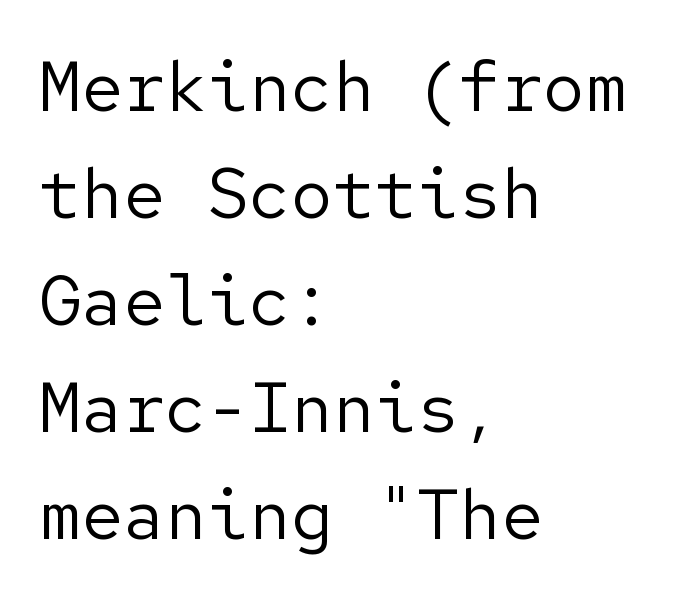
Q: Is the text bold? A: No.
Q: Is the text italic (slanted)? A: No, it is upright.
Q: Is the typeface a serif or a sans-serif typeface? A: Sans-serif.
Q: Is the text underlined? A: No.
Q: How is the paragraph aligned? A: Left-aligned.
Q: Is the spacing between letters normal or unusually wide? A: Normal.
Q: Is the spacing between lines tight, normal or loose? A: Normal.
Q: Width (condensed, normal, or wide)? A: Normal.
Q: Stroke contrast? A: Low.
Q: x-height? A: Medium.
